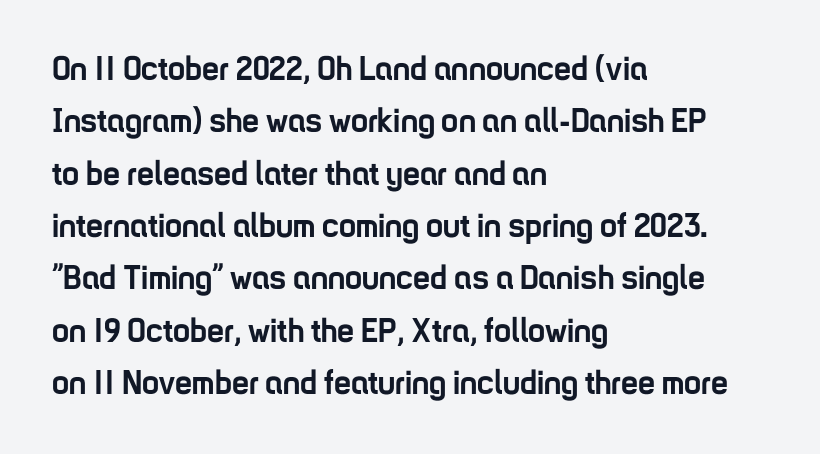
{"serif": "no", "italic": "no", "bold": "yes", "weight": "semibold", "width": "condensed", "stroke_contrast": "low", "x_height": "medium", "monospaced": "no", "underline": "no", "align": "left", "line_spacing": "normal", "line_spacing_ratio": 1.54, "letter_spacing": "normal", "letter_spacing_em": 0.0, "glyph_px": 34}
